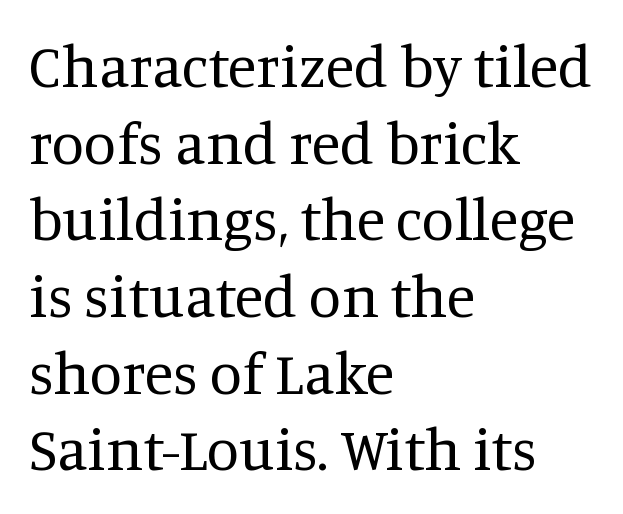
Q: Is the text bold? A: No.
Q: Is the text italic (slanted)? A: No, it is upright.
Q: Is the typeface a serif or a sans-serif typeface? A: Serif.
Q: Is the text underlined? A: No.
Q: How is the paragraph aligned? A: Left-aligned.
Q: Is the spacing between letters normal or unusually wide? A: Normal.
Q: Is the spacing between lines tight, normal or loose? A: Normal.
Q: Width (condensed, normal, or wide)? A: Normal.
Q: Stroke contrast? A: Medium.
Q: x-height? A: Large.
Q: Monospaced? A: No.
